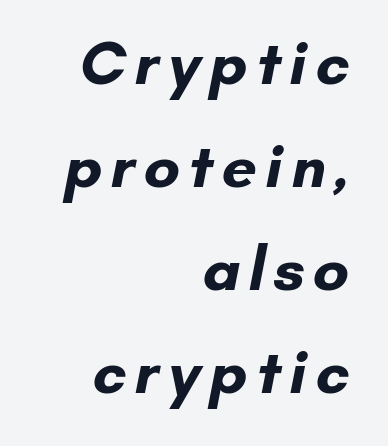
Q: Is the text bold? A: Yes.
Q: Is the typeface a serif or a sans-serif typeface? A: Sans-serif.
Q: Is the text underlined? A: No.
Q: How is the paragraph aligned? A: Right-aligned.
Q: Is the spacing between lines tight, normal or loose? A: Normal.
Q: Width (condensed, normal, or wide)? A: Normal.
Q: Stroke contrast? A: Low.
Q: x-height? A: Small.
Q: Monospaced? A: No.
